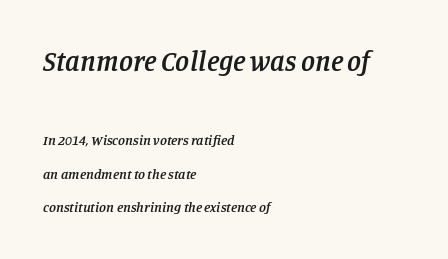
The image shows 28 px semibold serif type, italic (leaning right); set left-aligned, loose line spacing (2.36x), normal letter spacing, not underlined; the first (top) block is 2.0x larger; low stroke contrast and a large x-height.
